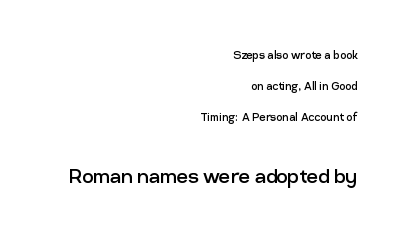
Q: Is the text bold? A: No.
Q: Is the text italic (slanted)? A: No, it is upright.
Q: Is the text underlined? A: No.
Q: How is the paragraph aligned? A: Right-aligned.
Q: Is the spacing between letters normal or unusually wide? A: Normal.
Q: Is the spacing between lines tight, normal or loose? A: Loose.
Q: Which block of text is set in a larger size, the first (top) or the second (bottom)? A: The second (bottom) one.
